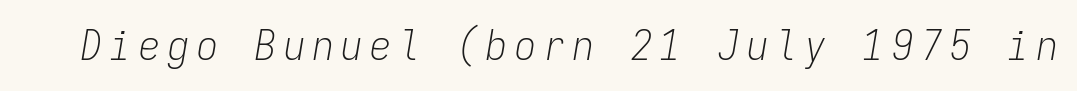
Each letter, wide or thin by design, is forced into the same width here. Weight: regular or lighter. The space directly below the letters is spotless. Compared with ordinary roman type, these characters are visibly tilted.
